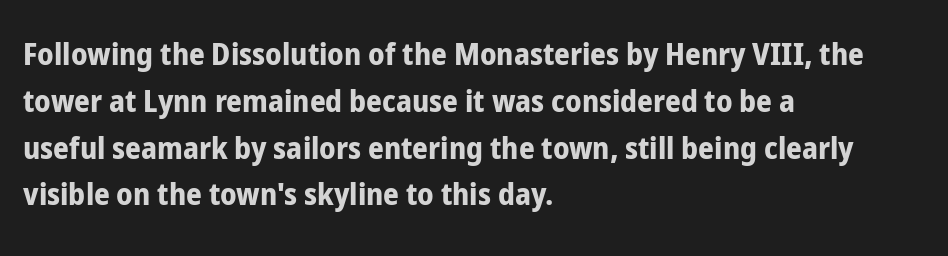
The image shows 31 px bold, condensed sans-serif type, upright; set left-aligned, normal line spacing (1.51x), normal letter spacing, not underlined; low stroke contrast and a medium x-height.
